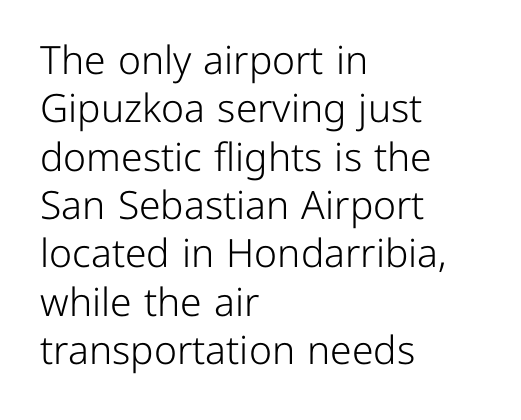
{"serif": "no", "italic": "no", "bold": "no", "weight": "light", "width": "normal", "stroke_contrast": "low", "x_height": "medium", "monospaced": "no", "underline": "no", "align": "left", "line_spacing_ratio": 1.24, "letter_spacing": "normal", "letter_spacing_em": 0.0, "glyph_px": 39}
